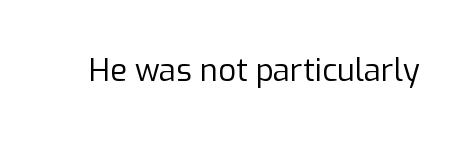
The image shows 31 px regular-weight sans-serif type, upright; set normal letter spacing, not underlined; low stroke contrast and a medium x-height.
